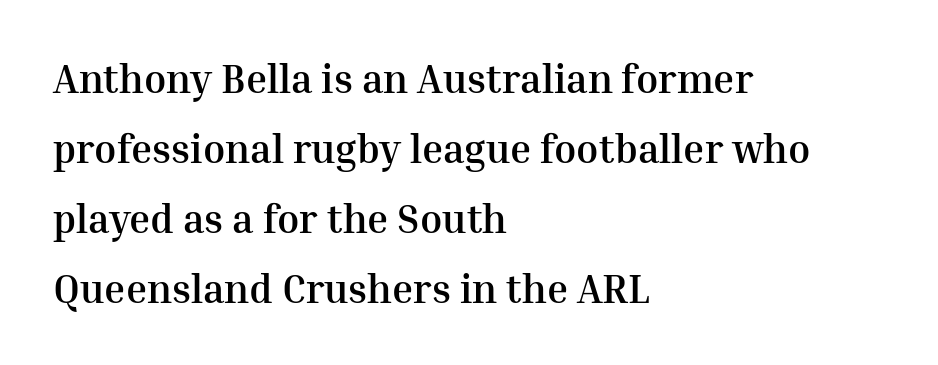
The image shows 40 px semibold serif type, upright; set left-aligned, line spacing 1.75x, normal letter spacing, not underlined; medium stroke contrast and a medium x-height.
